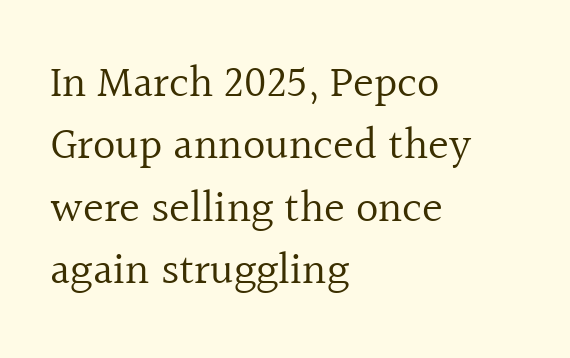
The image shows 44 px regular-weight serif type, upright; set left-aligned, normal line spacing (1.42x), normal letter spacing, not underlined; a medium x-height.
